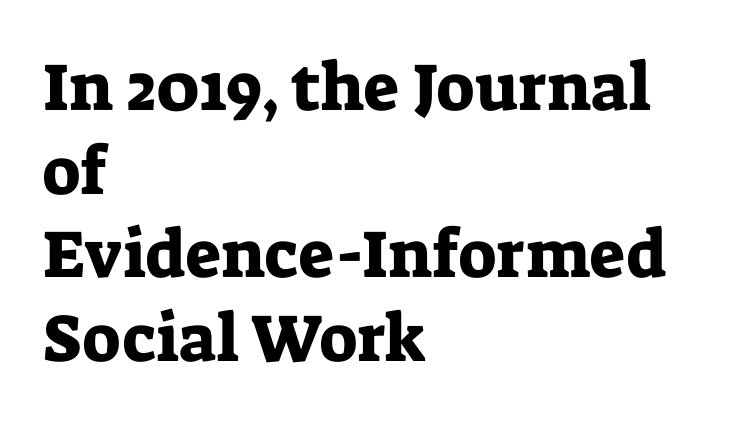
Rendered with straight, roman letterforms. Whoever set this chose a conventional vertical rhythm. The text was rendered using a seriffed face with decorative stroke endings. Which margin do the lines hug? The left one — the right edge is uneven.
